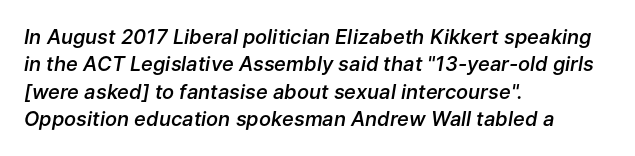
Is there much room between lines? A standard amount, neither cramped nor airy. Compared with ordinary roman type, these characters are visibly tilted. The area under the type is left untouched. Semibold letterforms, between regular and bold. No extra tracking has been applied to these lines. Horizontally, the lines are justified to the leading edge only.
